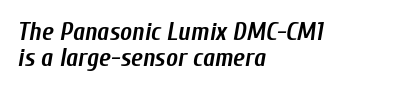
Line beginnings align vertically; line endings do not. You could barely slide anything between these rows. The axis of the letterforms is tilted away from vertical. The foot of each line stays bare and open. Is the letter spacing exaggerated? No — it looks like the ordinary default. The passage shown is emphatically bold.
